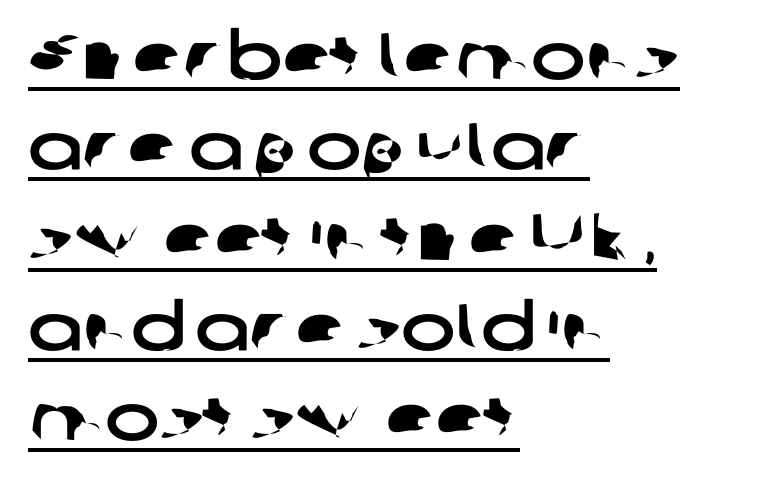
The image shows 65 px wide sans-serif type; set left-aligned, normal line spacing (1.39x), normal letter spacing, underlined; low stroke contrast and a medium x-height.
